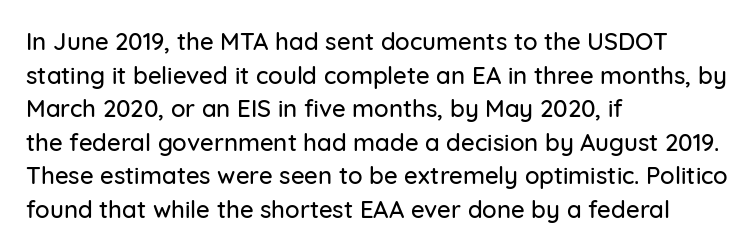
Q: Is the text italic (slanted)? A: No, it is upright.
Q: Is the text underlined? A: No.
Q: How is the paragraph aligned? A: Left-aligned.
Q: Is the spacing between letters normal or unusually wide? A: Normal.
Q: Is the spacing between lines tight, normal or loose? A: Normal.
